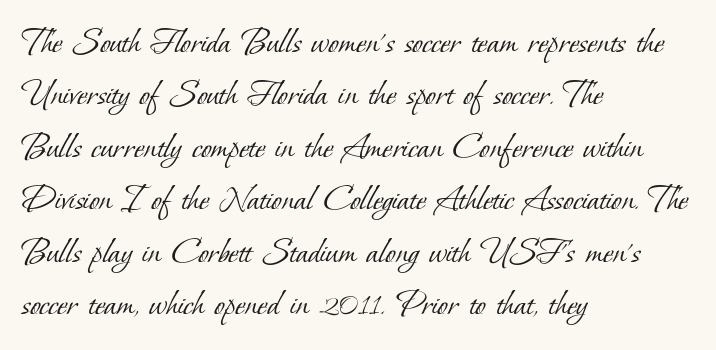
{"serif": "yes", "bold": "no", "weight": "light", "width": "normal", "stroke_contrast": "low", "x_height": "small", "monospaced": "no", "underline": "no", "align": "left", "line_spacing": "normal", "line_spacing_ratio": 1.38, "letter_spacing": "normal", "letter_spacing_em": 0.0, "glyph_px": 38}
